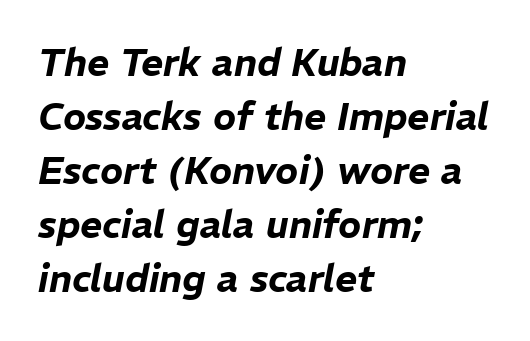
The image shows 38 px text type, italic (leaning right); set left-aligned, normal line spacing (1.42x), normal letter spacing, not underlined; low stroke contrast and a medium x-height.
